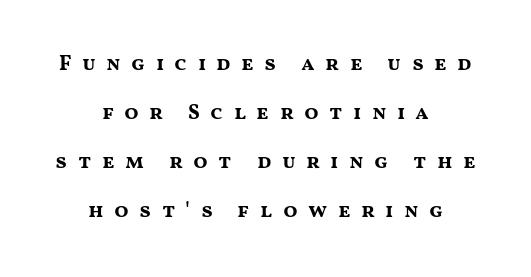
{"italic": "no", "bold": "yes", "underline": "no", "align": "center", "line_spacing": "loose", "line_spacing_ratio": 2.33, "letter_spacing": "wide", "letter_spacing_em": 0.49, "glyph_px": 21}
